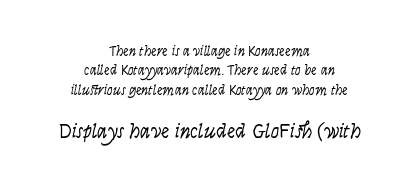
{"italic": "yes", "lean": "right", "slant_degrees": 9, "bold": "no", "underline": "no", "align": "center", "line_spacing": "normal", "line_spacing_ratio": 1.39, "letter_spacing": "normal", "letter_spacing_em": 0.0, "larger_block": "second", "size_ratio": 1.5, "glyph_px": 21}
